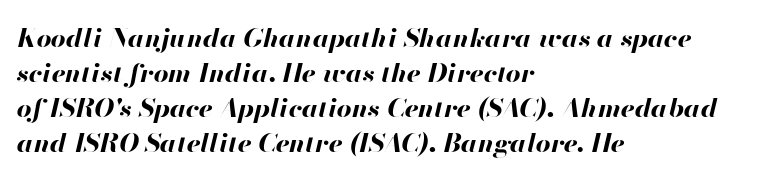
The image shows 26 px bold type, italic (leaning right); set left-aligned, normal line spacing (1.35x), normal letter spacing, not underlined.
